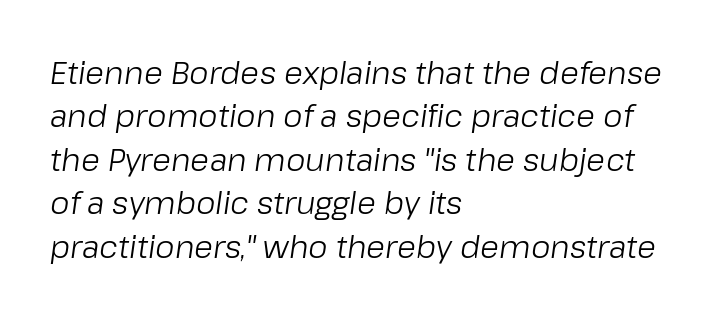
Q: Is the text bold? A: No.
Q: Is the text italic (slanted)? A: Yes, it leans right by about 8 degrees.
Q: Is the text underlined? A: No.
Q: How is the paragraph aligned? A: Left-aligned.
Q: Is the spacing between letters normal or unusually wide? A: Normal.
Q: Is the spacing between lines tight, normal or loose? A: Normal.
Q: Width (condensed, normal, or wide)? A: Normal.
Q: Stroke contrast? A: Low.
Q: x-height? A: Medium.
Q: Monospaced? A: No.
